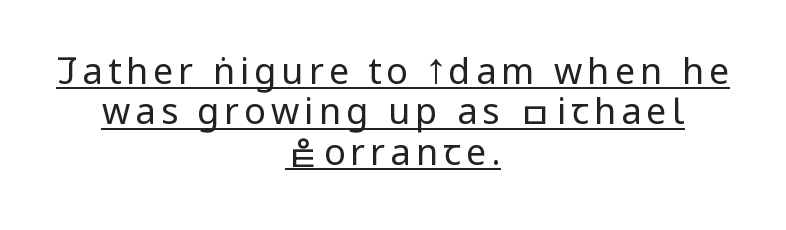
The image shows 36 px regular-weight, condensed sans-serif type, upright; set centered, tight line spacing (1.12x), underlined; low stroke contrast and a large x-height.
